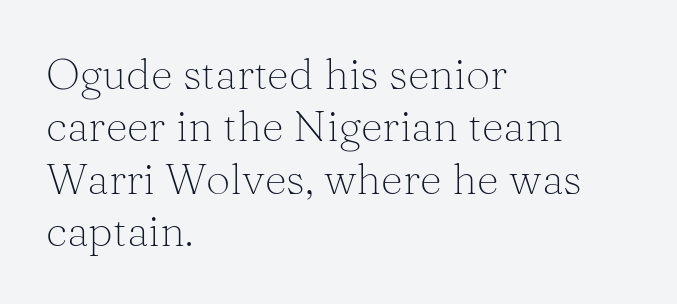
Q: Is the text bold? A: No.
Q: Is the text italic (slanted)? A: No, it is upright.
Q: Is the typeface a serif or a sans-serif typeface? A: Serif.
Q: Is the text underlined? A: No.
Q: How is the paragraph aligned? A: Left-aligned.
Q: Is the spacing between letters normal or unusually wide? A: Normal.
Q: Width (condensed, normal, or wide)? A: Normal.
Q: Stroke contrast? A: Medium.
Q: x-height? A: Medium.
Q: Monospaced? A: No.
